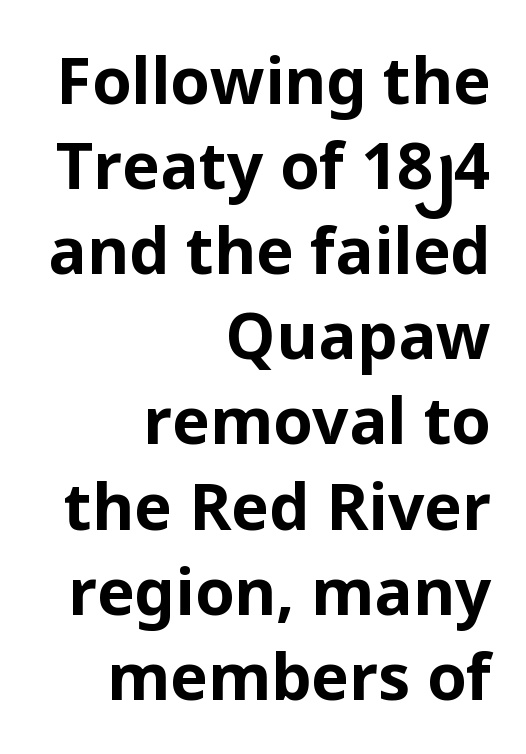
{"serif": "no", "italic": "no", "bold": "yes", "weight": "bold", "width": "normal", "stroke_contrast": "low", "x_height": "medium", "monospaced": "no", "underline": "no", "align": "right", "line_spacing": "normal", "line_spacing_ratio": 1.33, "letter_spacing": "normal", "letter_spacing_em": 0.0, "glyph_px": 64}
